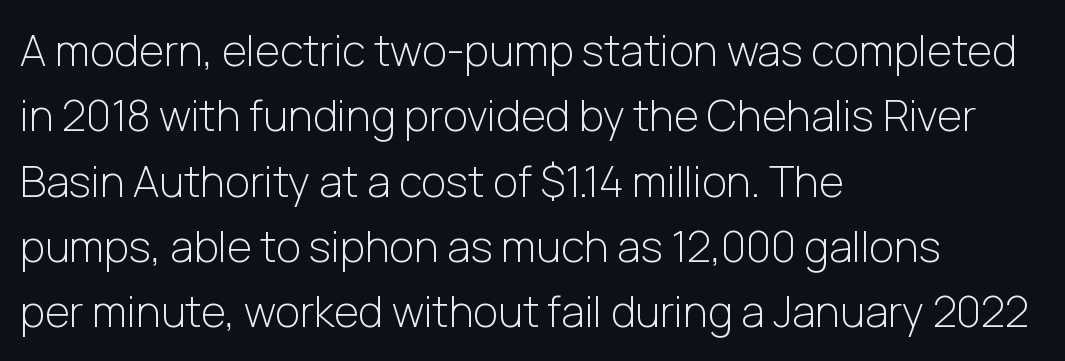
Note: no serifs on the glyphs. The letters sit at their default tracking, neither squeezed nor spread. Is this a heavy cut? Hardly; it is regular or lighter. The designer left line spacing at the default.
